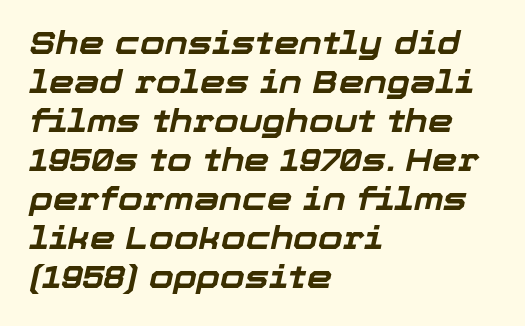
Q: Is the text bold? A: Yes.
Q: Is the text italic (slanted)? A: Yes, it leans right by about 12 degrees.
Q: Is the text underlined? A: No.
Q: How is the paragraph aligned? A: Left-aligned.
Q: Is the spacing between letters normal or unusually wide? A: Normal.
Q: Width (condensed, normal, or wide)? A: Normal.
Q: Stroke contrast? A: Low.
Q: x-height? A: Medium.
Q: Monospaced? A: No.
